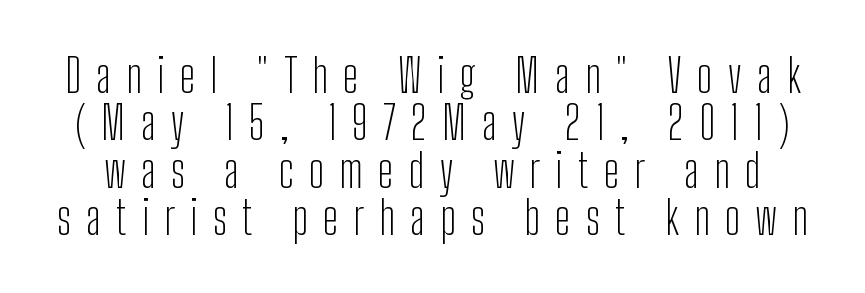
Is there much room between lines? No — they nearly touch. How are the letters spaced? Widely, with obvious added tracking. Descender tails drop into unmarked territory. Vertical strokes here are truly vertical.
